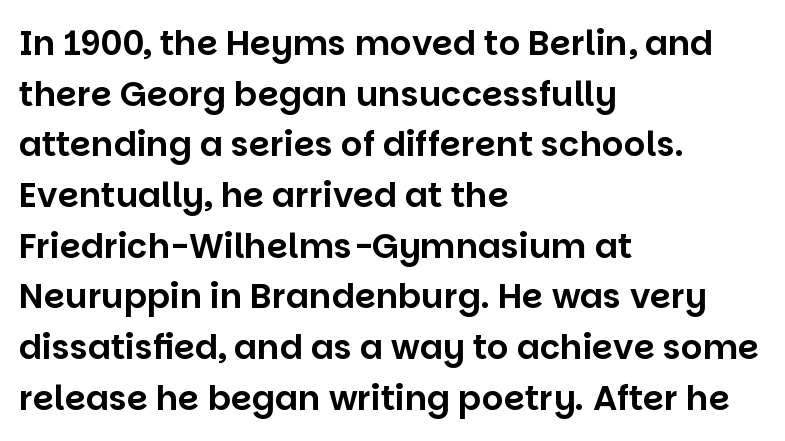
{"serif": "no", "italic": "no", "width": "normal", "stroke_contrast": "low", "x_height": "large", "monospaced": "no", "underline": "no", "align": "left", "line_spacing": "normal", "line_spacing_ratio": 1.49, "letter_spacing": "normal", "letter_spacing_em": 0.0, "glyph_px": 34}
